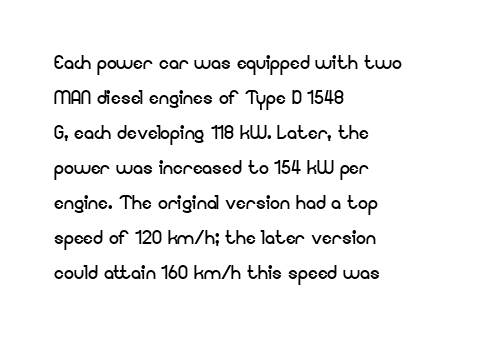
Q: Is the text bold? A: No.
Q: Is the text italic (slanted)? A: No, it is upright.
Q: Is the text underlined? A: No.
Q: How is the paragraph aligned? A: Left-aligned.
Q: Is the spacing between letters normal or unusually wide? A: Normal.
Q: Is the spacing between lines tight, normal or loose? A: Normal.
